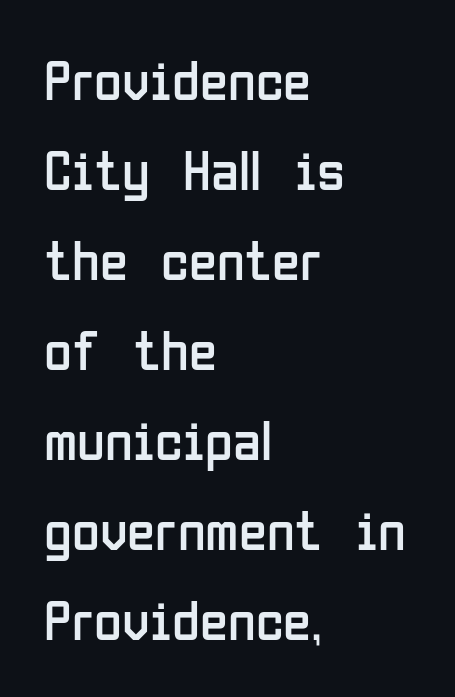
Q: Is the text bold? A: No.
Q: Is the text italic (slanted)? A: No, it is upright.
Q: Is the typeface a serif or a sans-serif typeface? A: Sans-serif.
Q: Is the text underlined? A: No.
Q: How is the paragraph aligned? A: Left-aligned.
Q: Is the spacing between letters normal or unusually wide? A: Normal.
Q: Is the spacing between lines tight, normal or loose? A: Normal.
Q: Width (condensed, normal, or wide)? A: Condensed.
Q: Stroke contrast? A: Low.
Q: x-height? A: Medium.
Q: Monospaced? A: No.
